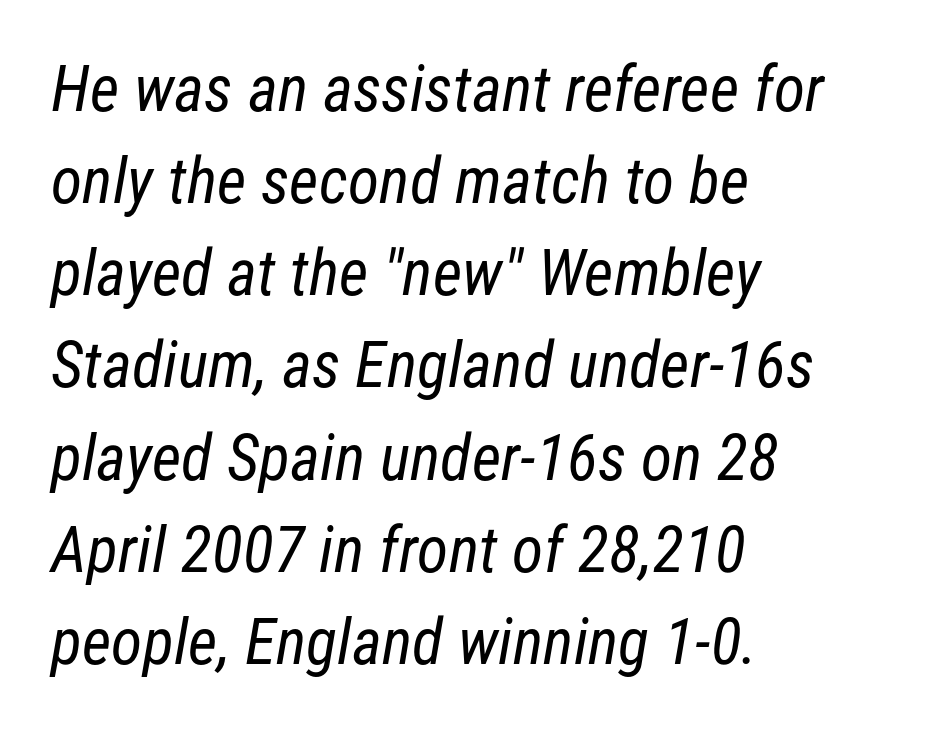
The image shows 64 px regular-weight, condensed sans-serif type; set left-aligned, normal line spacing (1.44x), normal letter spacing, not underlined; low stroke contrast and a medium x-height.
